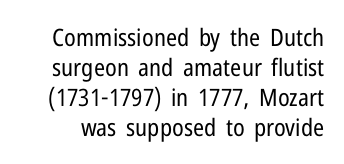
The image shows 24 px text type, upright; set normal line spacing (1.25x), normal letter spacing, not underlined.
